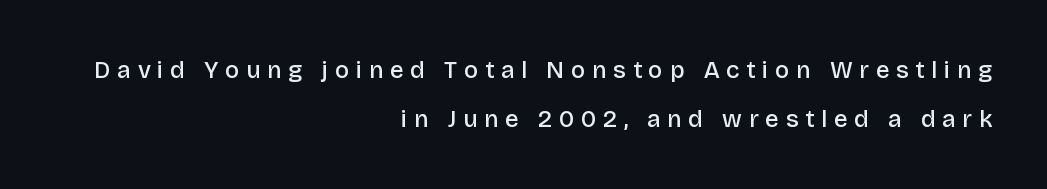
Casual observation: everything's shoved over to the right. If you drew a line through each stem, it would be perfectly vertical. You could only call the tracking loose — the letters float apart. Rule under the text: the space is simply empty.
